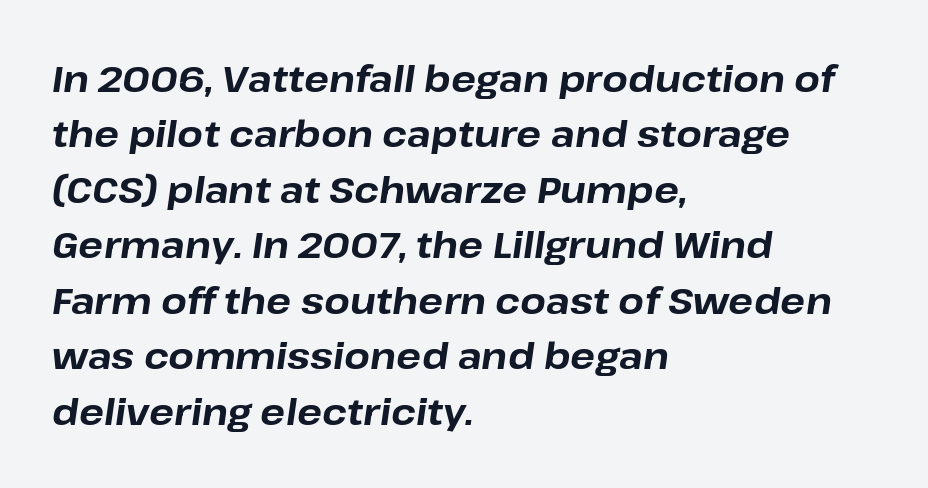
Glance below the letters and you will spot only blank space. Observe the ordinary spacing: letters are neighbours, not strangers. Note the varied advance widths — an 'i' is clearly narrower than an 'm'. This sample uses an oblique cut, with every glyph tilted off the vertical. Every row of glyphs begins at an identical x-position on the left.
